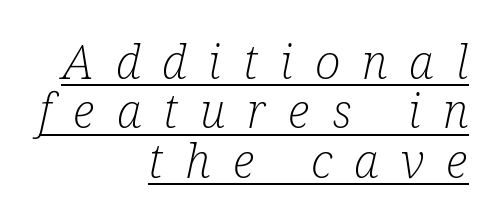
The image shows 48 px light, condensed serif type, italic (leaning right); set right-aligned, tight line spacing (1.03x), unusually wide letter spacing (+0.46 em), underlined; low stroke contrast and a medium x-height.
